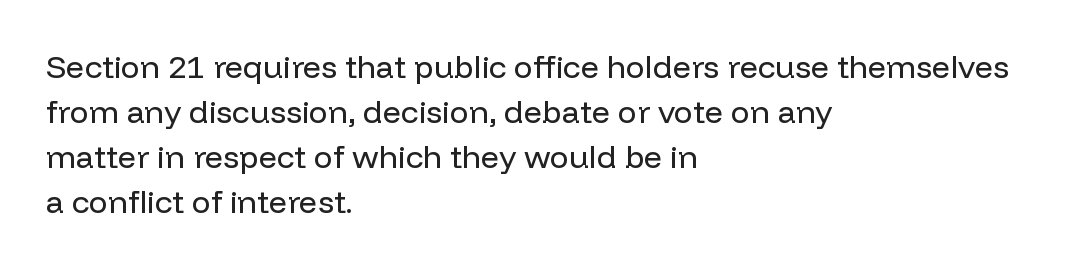
Letters have the restrained weight of plain body copy at most. The passage shown is typed in a proportional face where columns would drift. Line spacing here is normal. Short note: letters normally spaced. Underlining? Definitely not there.
